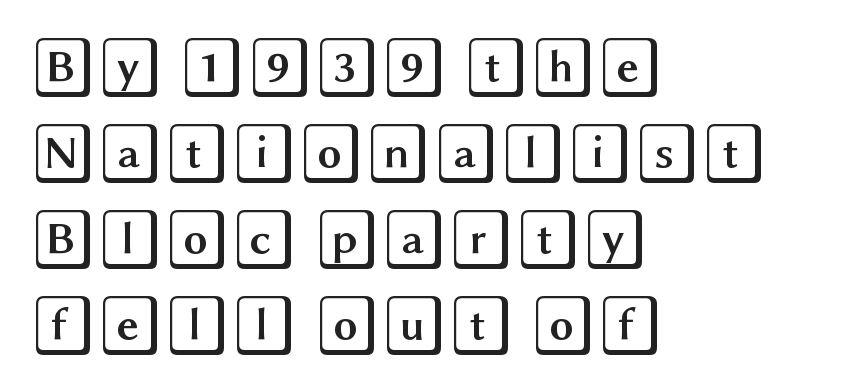
{"italic": "no", "width": "wide", "x_height": "large", "underline": "no", "align": "left", "line_spacing": "normal", "line_spacing_ratio": 1.41, "letter_spacing": "normal", "letter_spacing_em": 0.0, "glyph_px": 61}
